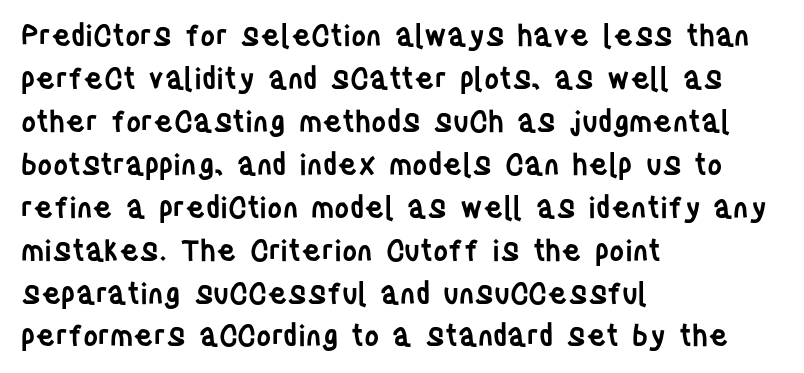
{"serif": "no", "italic": "no", "bold": "semi", "weight": "semibold", "width": "condensed", "stroke_contrast": "low", "x_height": "large", "monospaced": "no", "underline": "no", "align": "left", "line_spacing": "normal", "line_spacing_ratio": 1.48, "letter_spacing": "normal", "letter_spacing_em": 0.0, "glyph_px": 29}
